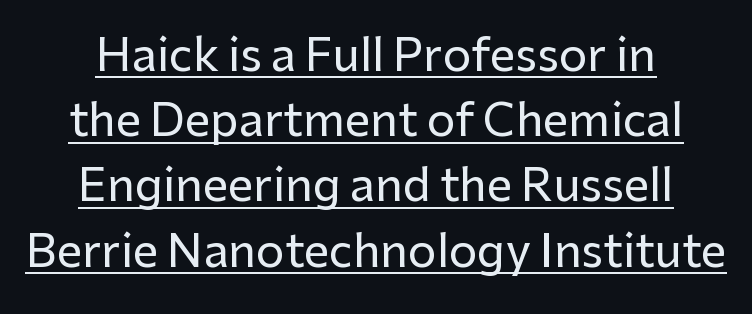
The image shows 45 px sans-serif type, upright; set centered, normal line spacing (1.45x), normal letter spacing, underlined; low stroke contrast and a medium x-height.
